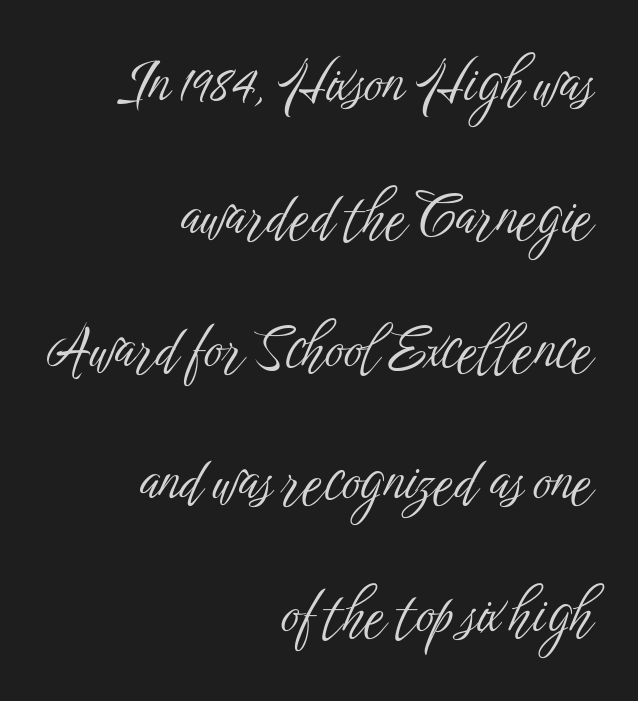
The image shows 57 px light, condensed sans-serif type; set right-aligned, loose line spacing (2.33x), normal letter spacing, not underlined; low stroke contrast and a medium x-height.
